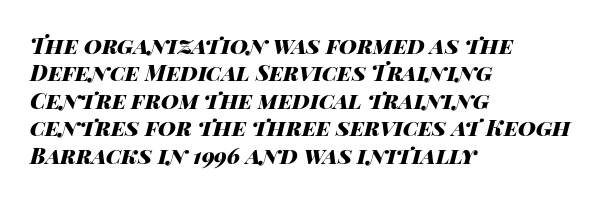
Q: Is the text bold? A: Yes.
Q: Is the text italic (slanted)? A: Yes, it leans right by about 14 degrees.
Q: Is the text underlined? A: No.
Q: How is the paragraph aligned? A: Left-aligned.
Q: Is the spacing between letters normal or unusually wide? A: Normal.
Q: Is the spacing between lines tight, normal or loose? A: Normal.
